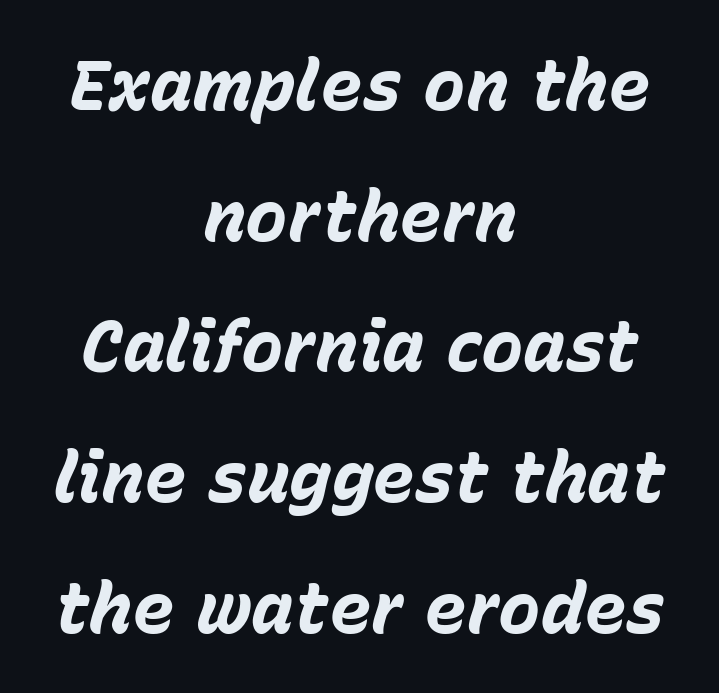
{"italic": "yes", "lean": "right", "slant_degrees": 15, "bold": "yes", "weight": "bold", "width": "normal", "stroke_contrast": "low", "x_height": "medium", "monospaced": "no", "underline": "no", "align": "center", "line_spacing_ratio": 1.84, "letter_spacing": "normal", "letter_spacing_em": 0.0, "glyph_px": 71}
